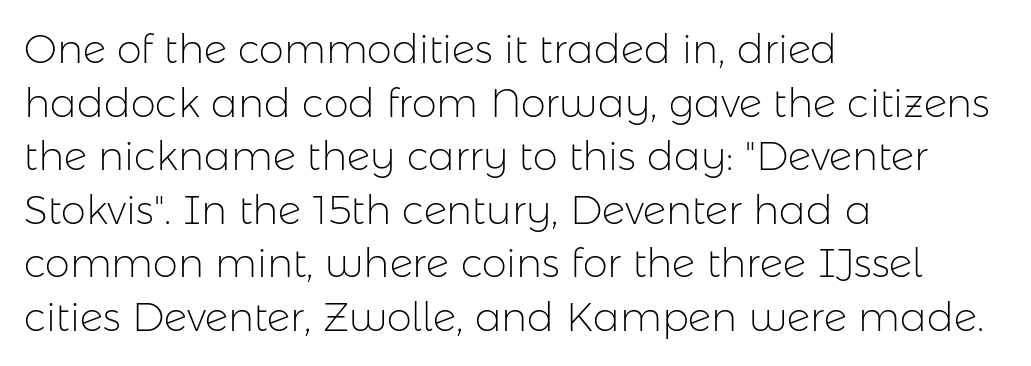
Q: Is the text bold? A: No.
Q: Is the text italic (slanted)? A: No, it is upright.
Q: Is the typeface a serif or a sans-serif typeface? A: Sans-serif.
Q: Is the text underlined? A: No.
Q: How is the paragraph aligned? A: Left-aligned.
Q: Is the spacing between letters normal or unusually wide? A: Normal.
Q: Is the spacing between lines tight, normal or loose? A: Normal.
Q: Width (condensed, normal, or wide)? A: Normal.
Q: Stroke contrast? A: Low.
Q: x-height? A: Medium.
Q: Monospaced? A: No.
